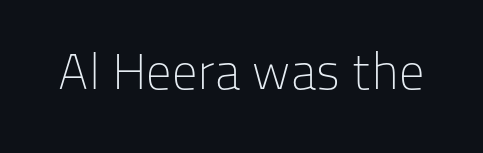
Q: Is the text bold? A: No.
Q: Is the text italic (slanted)? A: No, it is upright.
Q: Is the typeface a serif or a sans-serif typeface? A: Sans-serif.
Q: Is the text underlined? A: No.
Q: Is the spacing between letters normal or unusually wide? A: Normal.
Q: Width (condensed, normal, or wide)? A: Normal.
Q: Stroke contrast? A: Low.
Q: x-height? A: Medium.
Q: Monospaced? A: No.
